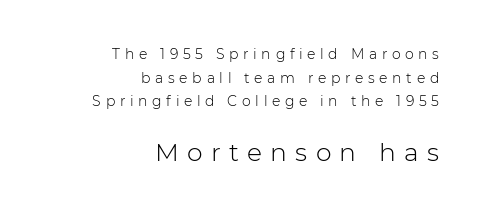
The image shows 25 px text type, upright; set right-aligned, normal line spacing (1.69x), unusually wide letter spacing (+0.33 em), not underlined; the second (bottom) block is 1.79x larger.
